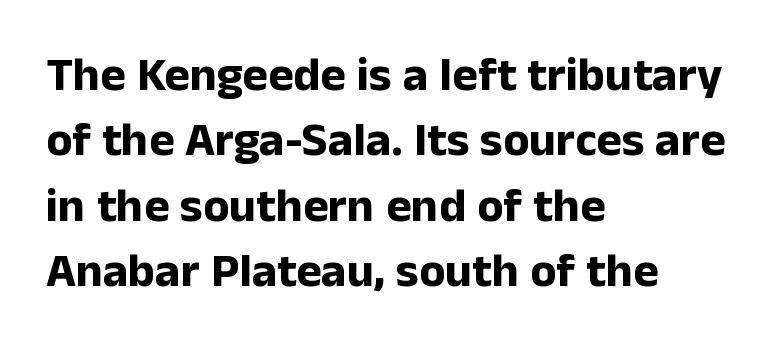
Q: Is the text bold? A: Yes.
Q: Is the text italic (slanted)? A: No, it is upright.
Q: Is the typeface a serif or a sans-serif typeface? A: Sans-serif.
Q: Is the text underlined? A: No.
Q: How is the paragraph aligned? A: Left-aligned.
Q: Is the spacing between letters normal or unusually wide? A: Normal.
Q: Is the spacing between lines tight, normal or loose? A: Normal.
Q: Width (condensed, normal, or wide)? A: Normal.
Q: Stroke contrast? A: Low.
Q: x-height? A: Medium.
Q: Monospaced? A: No.
